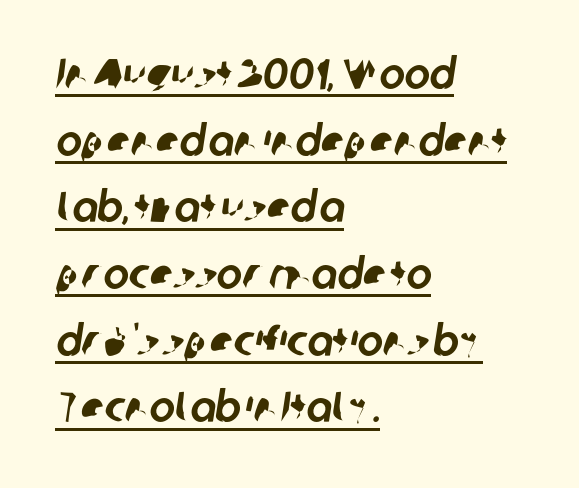
The image shows 43 px sans-serif type; set left-aligned, normal line spacing (1.55x), normal letter spacing, underlined; low stroke contrast and a medium x-height.
